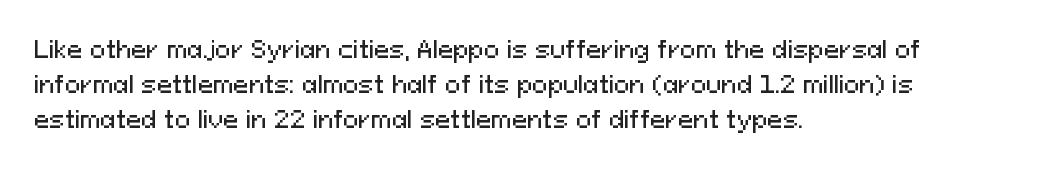
The image shows 23 px text type, upright; set left-aligned, normal line spacing (1.53x), normal letter spacing, not underlined.
